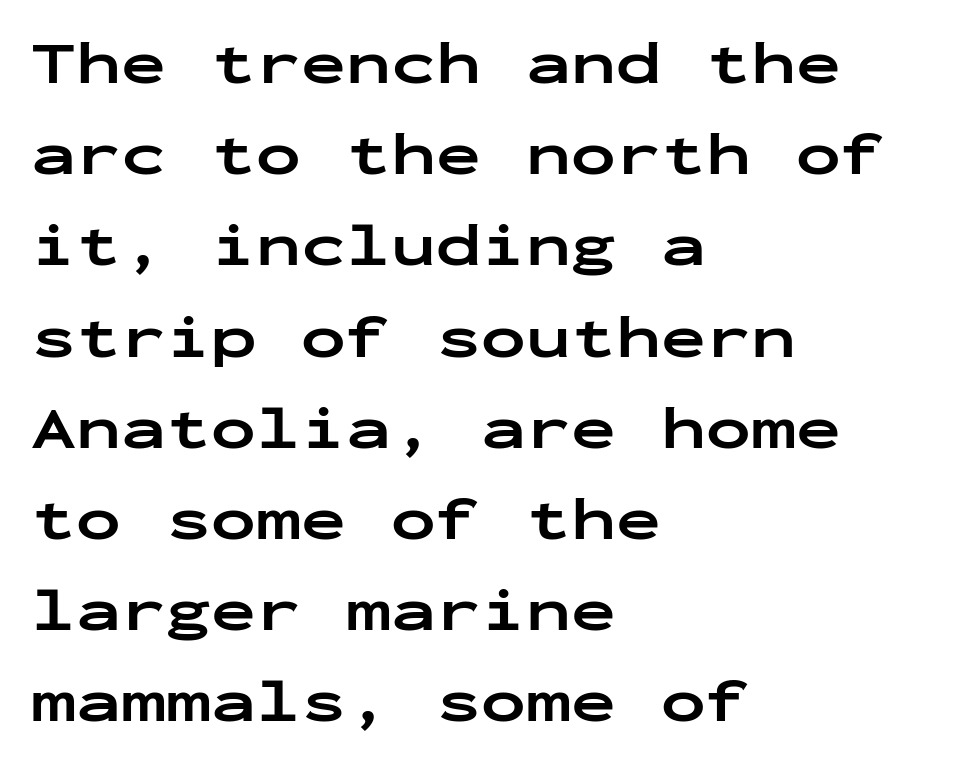
The image shows 60 px bold, wide sans-serif type, upright, monospaced; set left-aligned, normal line spacing (1.52x), normal letter spacing, not underlined; low stroke contrast and a medium x-height.
